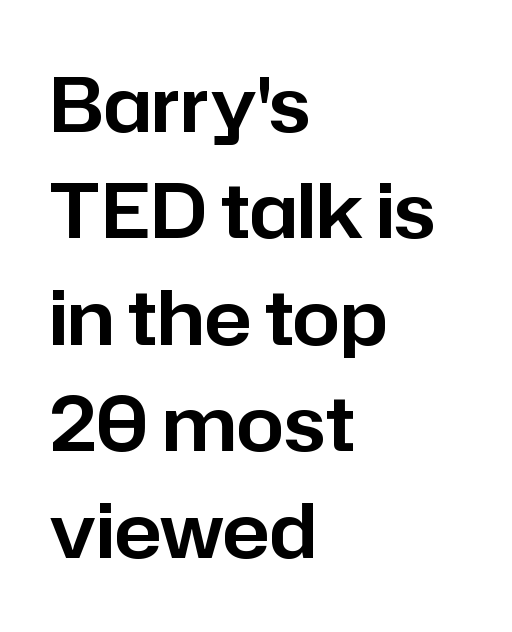
{"serif": "no", "italic": "no", "width": "normal", "stroke_contrast": "low", "x_height": "medium", "monospaced": "no", "underline": "no", "align": "left", "line_spacing": "normal", "line_spacing_ratio": 1.4, "letter_spacing": "normal", "letter_spacing_em": 0.0, "glyph_px": 76}
